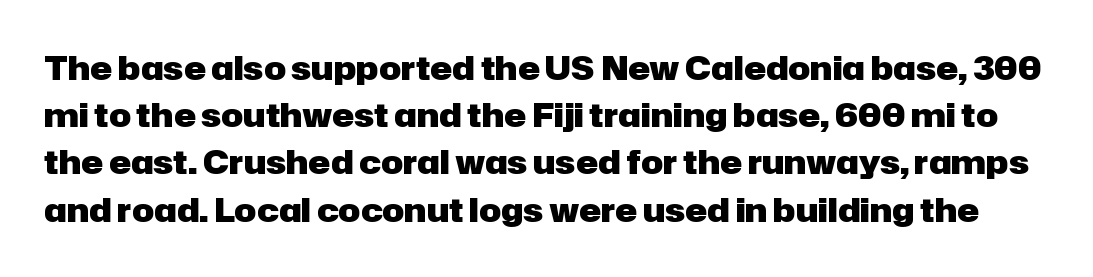
The glyphs in this specimen are sans serif. The string is rendered with underlining switched off. These lines are rendered in a variable-pitch font. Do the letters lean? They stand straight.
